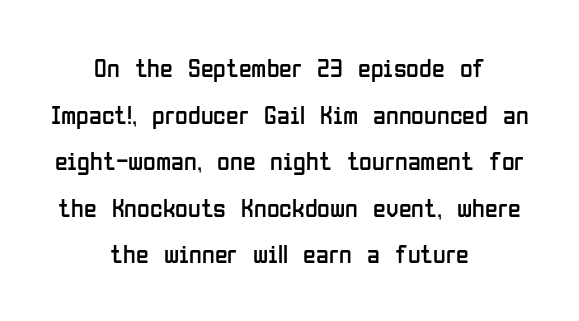
The image shows 26 px text type, upright; set centered, line spacing 1.79x, normal letter spacing, not underlined.
